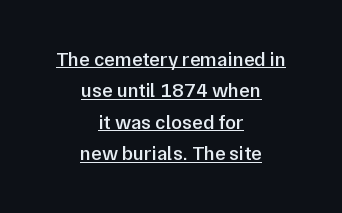
The image shows 20 px text type, upright; set centered, normal line spacing (1.57x), normal letter spacing, underlined.
